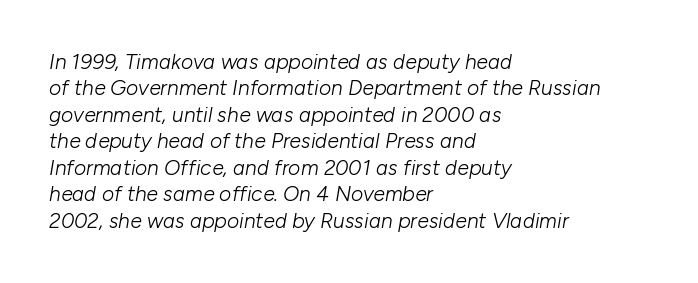
The image shows 21 px text type, italic (leaning right); set left-aligned, normal line spacing (1.26x), normal letter spacing, not underlined.
